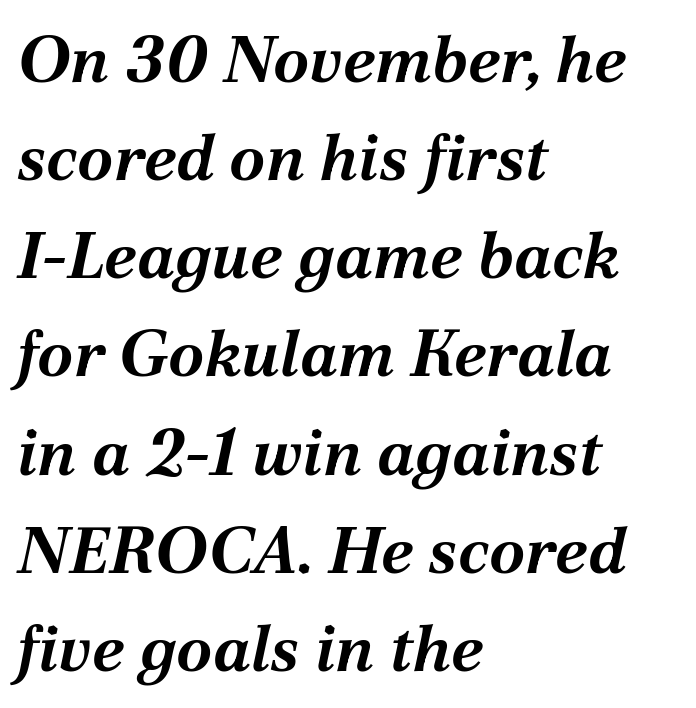
Q: Is the text bold? A: Yes.
Q: Is the text italic (slanted)? A: Yes, it leans right by about 12 degrees.
Q: Is the text underlined? A: No.
Q: How is the paragraph aligned? A: Left-aligned.
Q: Is the spacing between letters normal or unusually wide? A: Normal.
Q: Is the spacing between lines tight, normal or loose? A: Normal.
Q: Width (condensed, normal, or wide)? A: Normal.
Q: Stroke contrast? A: Medium.
Q: x-height? A: Medium.
Q: Monospaced? A: No.
